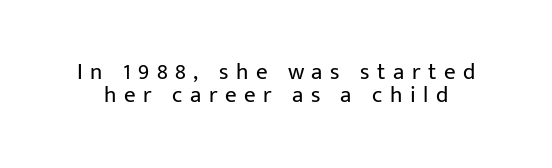
Q: Is the text bold? A: No.
Q: Is the text italic (slanted)? A: No, it is upright.
Q: Is the text underlined? A: No.
Q: Is the spacing between letters normal or unusually wide? A: Unusually wide.
Q: Is the spacing between lines tight, normal or loose? A: Tight.
